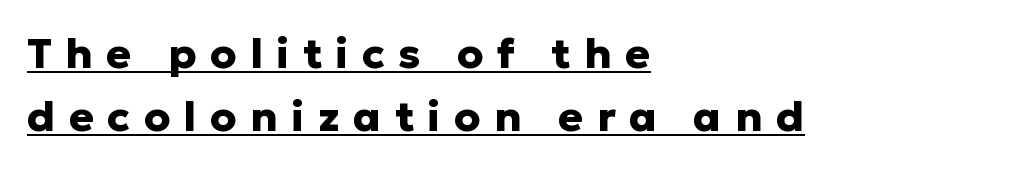
The image shows 42 px heavy sans-serif type, upright; set left-aligned, normal line spacing (1.5x), unusually wide letter spacing (+0.32 em), underlined; low stroke contrast and a medium x-height.
